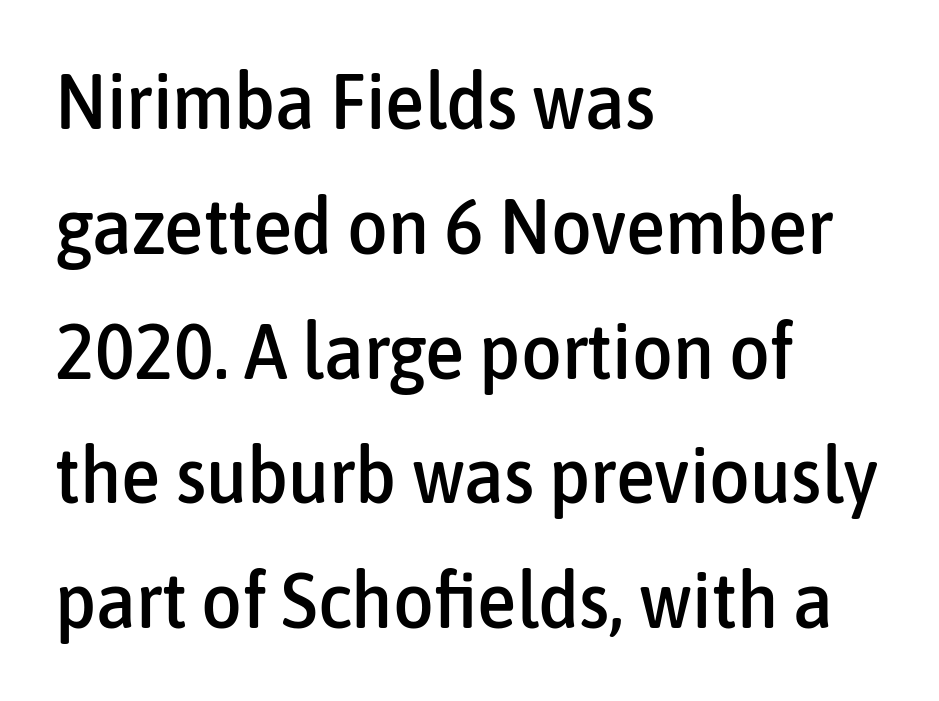
The image shows 79 px condensed sans-serif type, upright; set left-aligned, normal line spacing (1.58x), normal letter spacing, not underlined; low stroke contrast and a medium x-height.
